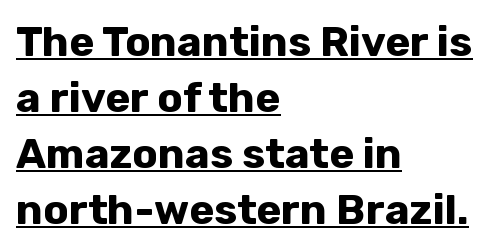
Q: Is the text bold? A: Yes.
Q: Is the text italic (slanted)? A: No, it is upright.
Q: Is the typeface a serif or a sans-serif typeface? A: Sans-serif.
Q: Is the text underlined? A: Yes.
Q: How is the paragraph aligned? A: Left-aligned.
Q: Is the spacing between letters normal or unusually wide? A: Normal.
Q: Is the spacing between lines tight, normal or loose? A: Normal.
Q: Width (condensed, normal, or wide)? A: Normal.
Q: Stroke contrast? A: Low.
Q: x-height? A: Medium.
Q: Monospaced? A: No.
